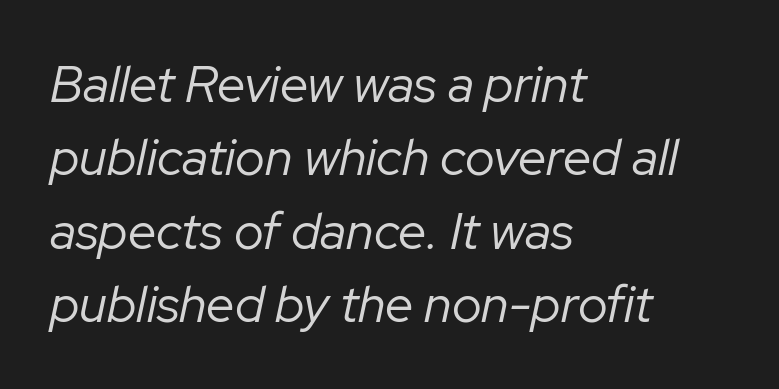
{"italic": "yes", "lean": "right", "slant_degrees": 12, "bold": "no", "weight": "regular", "width": "normal", "stroke_contrast": "low", "x_height": "medium", "monospaced": "no", "underline": "no", "align": "left", "line_spacing": "normal", "line_spacing_ratio": 1.44, "letter_spacing": "normal", "letter_spacing_em": 0.0, "glyph_px": 51}
